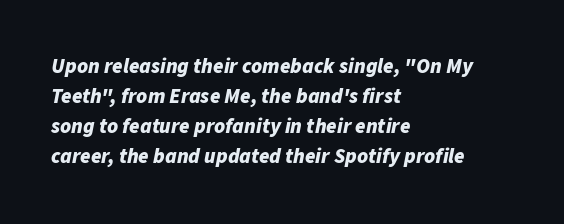
The image shows 21 px bold type, italic (leaning right); set left-aligned, normal line spacing (1.43x), normal letter spacing, not underlined.
